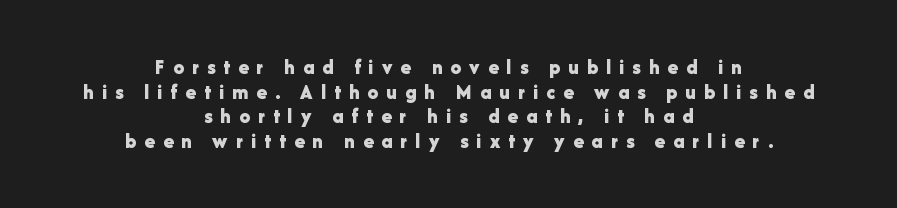
Q: Is the text bold? A: Yes.
Q: Is the text italic (slanted)? A: No, it is upright.
Q: Is the text underlined? A: No.
Q: How is the paragraph aligned? A: Centered.
Q: Is the spacing between letters normal or unusually wide? A: Unusually wide.
